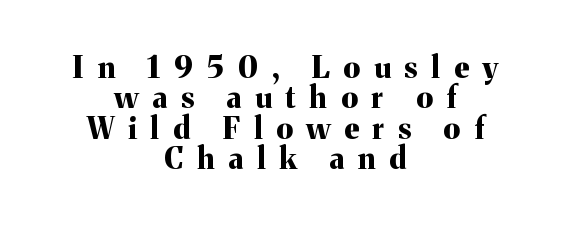
Rendered with straight, roman letterforms. Someone cranked the tracking dial way up on this one. The compositor balanced each line on the midline. The space directly below the letters is spotless. Proportional: the letters do not fall into vertical columns.
